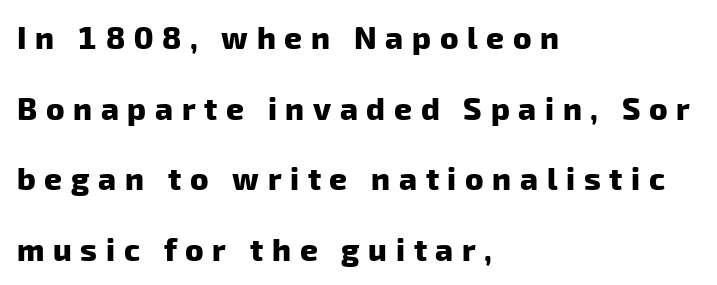
The image shows 31 px heavy sans-serif type; set left-aligned, loose line spacing (2.28x), unusually wide letter spacing (+0.28 em), not underlined; low stroke contrast and a medium x-height.
